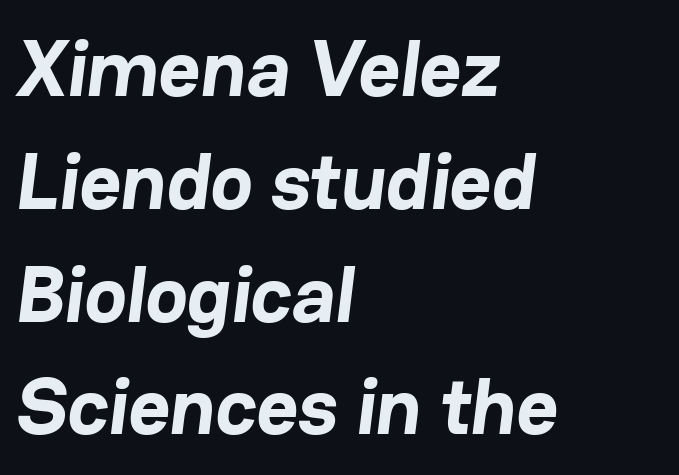
Q: Is the text bold? A: Yes.
Q: Is the typeface a serif or a sans-serif typeface? A: Sans-serif.
Q: Is the text underlined? A: No.
Q: How is the paragraph aligned? A: Left-aligned.
Q: Is the spacing between letters normal or unusually wide? A: Normal.
Q: Is the spacing between lines tight, normal or loose? A: Normal.
Q: Width (condensed, normal, or wide)? A: Normal.
Q: Stroke contrast? A: Low.
Q: x-height? A: Medium.
Q: Monospaced? A: No.
